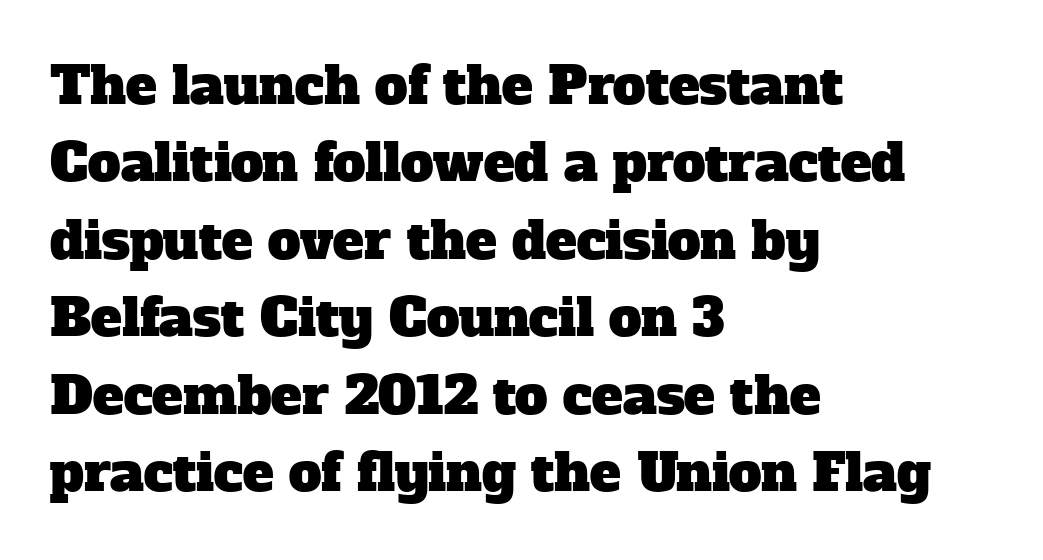
The image shows 52 px serif type; set left-aligned, normal line spacing (1.49x), normal letter spacing, not underlined; low stroke contrast and a medium x-height.
